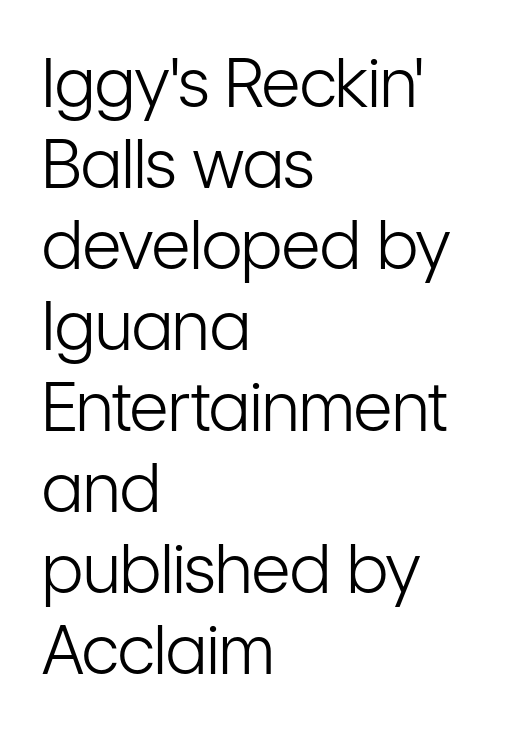
Ascenders rise straight up at ninety degrees. Descenders hang freely into open space. What stands out about the letter spacing? Nothing — it is the standard amount. You could not count columns in this text — the font is proportionally spaced.
